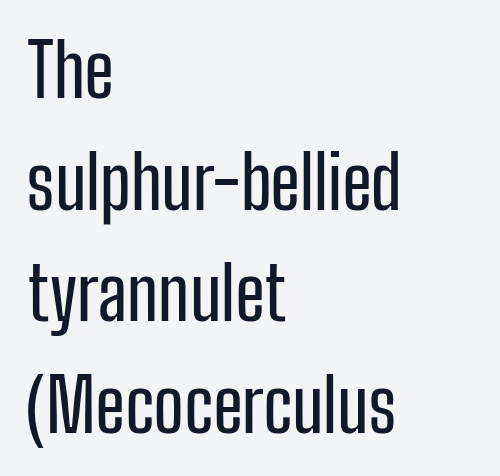
Observe the ordinary spacing: letters are neighbours, not strangers. Line starts are locked; line ends wander. Evenly set lines give the paragraph a standard silhouette. Any mark beneath the type? The region is blank. Unlike a traditional serif, this face leaves its strokes unadorned. Every character sits straight up, as roman type does.
